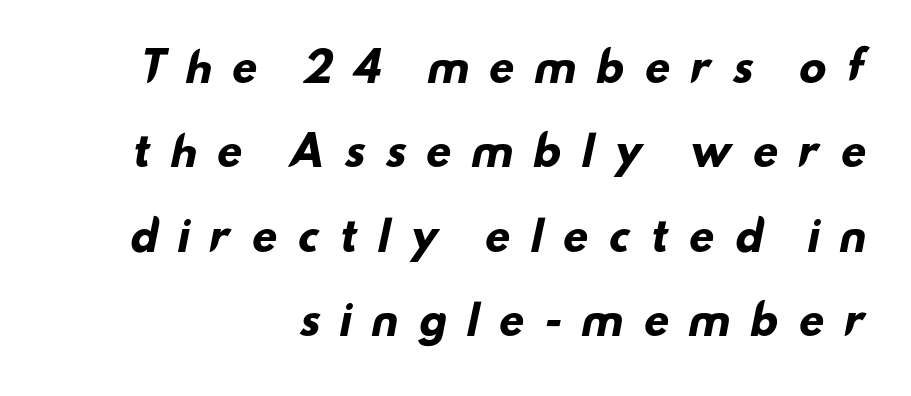
Q: Is the text bold? A: Yes.
Q: Is the typeface a serif or a sans-serif typeface? A: Sans-serif.
Q: Is the text underlined? A: No.
Q: How is the paragraph aligned? A: Right-aligned.
Q: Is the spacing between letters normal or unusually wide? A: Unusually wide.
Q: Is the spacing between lines tight, normal or loose? A: Loose.
Q: Width (condensed, normal, or wide)? A: Wide.
Q: Stroke contrast? A: Low.
Q: x-height? A: Small.
Q: Monospaced? A: No.
